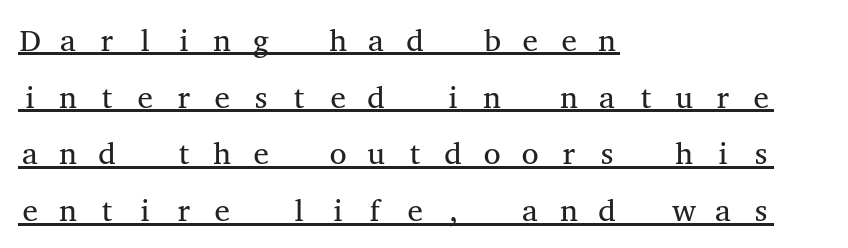
Q: Is the text bold? A: No.
Q: Is the text italic (slanted)? A: No, it is upright.
Q: Is the typeface a serif or a sans-serif typeface? A: Serif.
Q: Is the text underlined? A: Yes.
Q: How is the paragraph aligned? A: Left-aligned.
Q: Is the spacing between letters normal or unusually wide? A: Unusually wide.
Q: Width (condensed, normal, or wide)? A: Wide.
Q: Stroke contrast? A: Medium.
Q: x-height? A: Medium.
Q: Monospaced? A: Yes.
